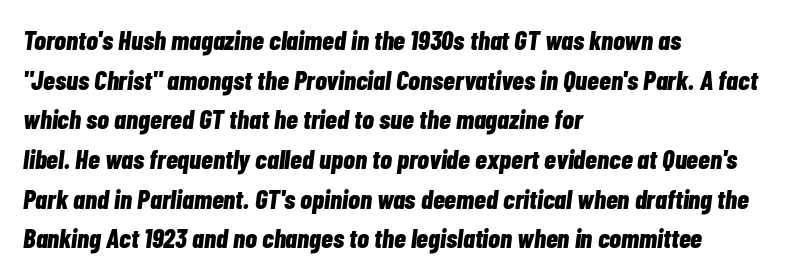
Q: Is the text bold? A: Yes.
Q: Is the text italic (slanted)? A: Yes, it leans right by about 7 degrees.
Q: Is the text underlined? A: No.
Q: How is the paragraph aligned? A: Left-aligned.
Q: Is the spacing between letters normal or unusually wide? A: Normal.
Q: Is the spacing between lines tight, normal or loose? A: Normal.
